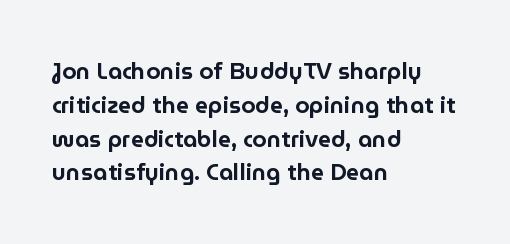
Q: Is the text italic (slanted)? A: No, it is upright.
Q: Is the text underlined? A: No.
Q: How is the paragraph aligned? A: Left-aligned.
Q: Is the spacing between letters normal or unusually wide? A: Normal.
Q: Is the spacing between lines tight, normal or loose? A: Normal.
